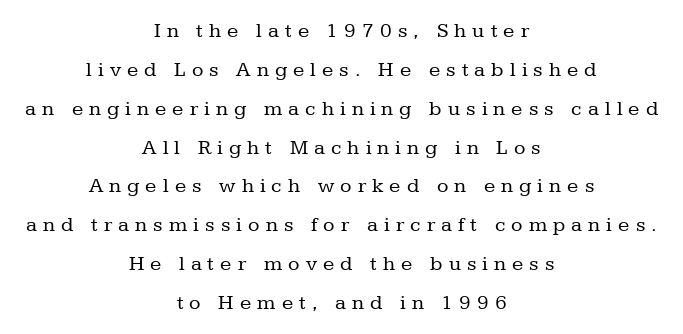
The font sits on the lighter half of the weight spectrum, regular included. The letters stand straight up with perfectly vertical stems. The letters are spread apart with noticeably loose tracking. The string is rendered with underlining switched off. Neither beginnings nor endings align; midpoints do.
